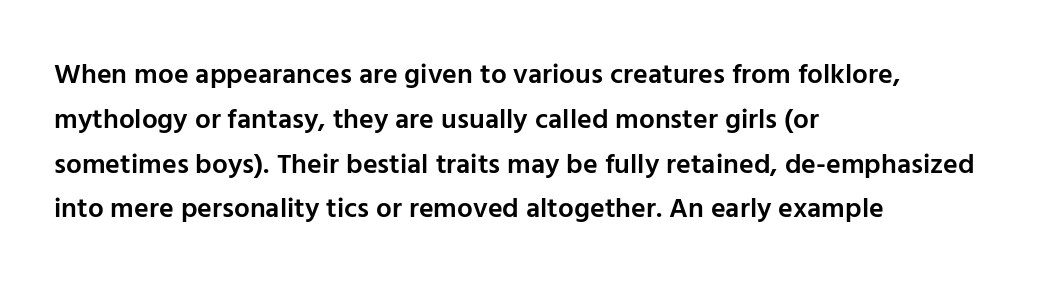
Q: Is the text bold? A: Semi-bold.
Q: Is the text italic (slanted)? A: No, it is upright.
Q: Is the typeface a serif or a sans-serif typeface? A: Sans-serif.
Q: Is the text underlined? A: No.
Q: How is the paragraph aligned? A: Left-aligned.
Q: Is the spacing between letters normal or unusually wide? A: Normal.
Q: Is the spacing between lines tight, normal or loose? A: Normal.
Q: Width (condensed, normal, or wide)? A: Normal.
Q: Stroke contrast? A: Low.
Q: x-height? A: Medium.
Q: Monospaced? A: No.
